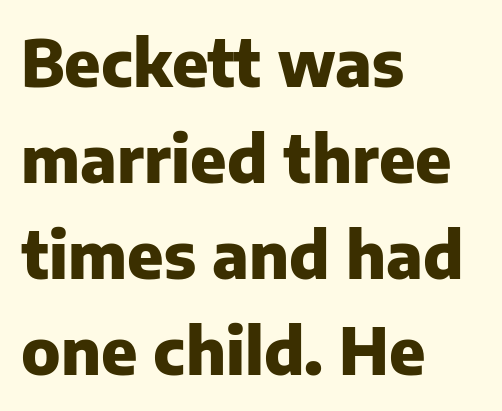
The image shows 64 px heavy sans-serif type, upright; set left-aligned, normal line spacing (1.5x), normal letter spacing, not underlined; low stroke contrast and a medium x-height.
